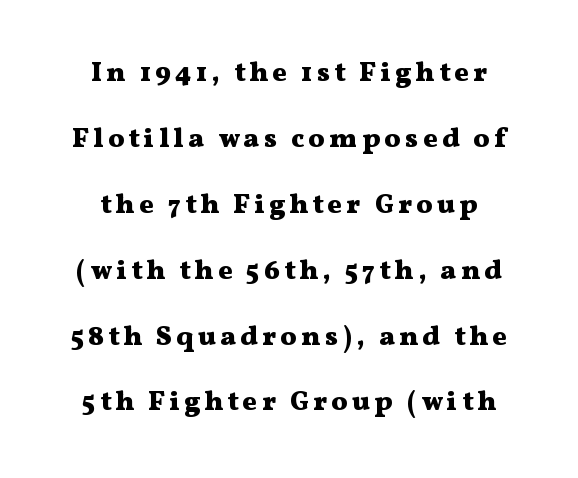
The image shows 27 px bold type, upright; set centered, loose line spacing (2.44x), not underlined.
